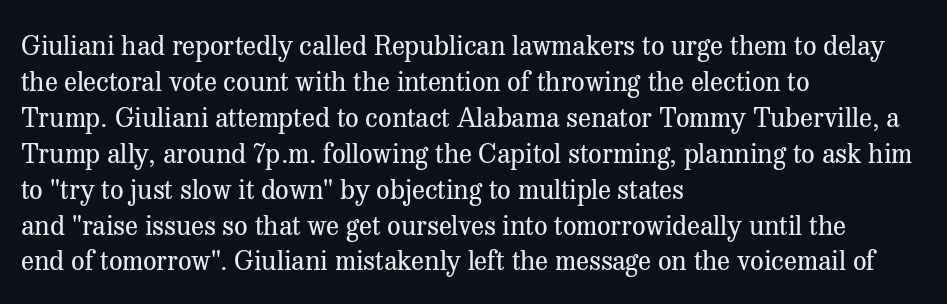
The image shows 27 px text type, upright; set left-aligned, normal line spacing (1.33x), normal letter spacing, not underlined.
